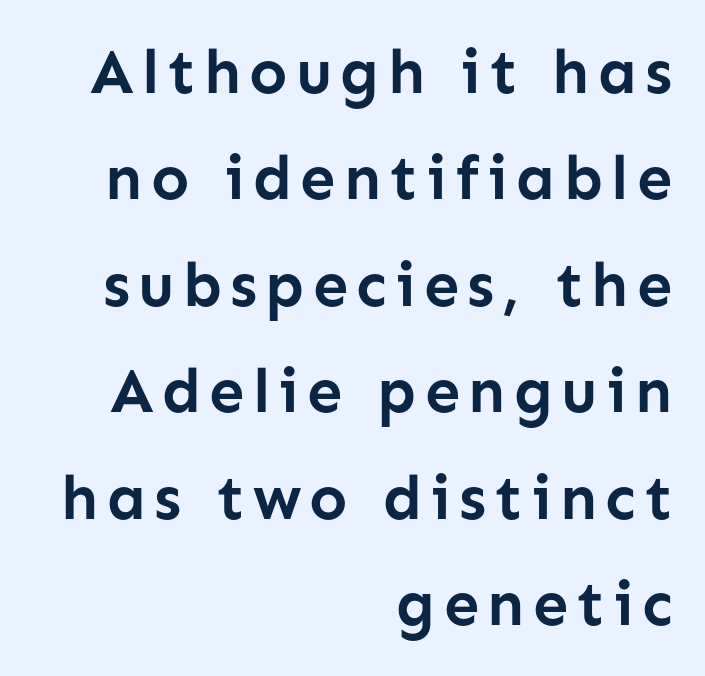
{"serif": "no", "italic": "no", "bold": "yes", "weight": "semibold", "width": "normal", "stroke_contrast": "low", "x_height": "medium", "monospaced": "no", "underline": "no", "align": "right", "line_spacing": "normal", "line_spacing_ratio": 1.69, "glyph_px": 63}
